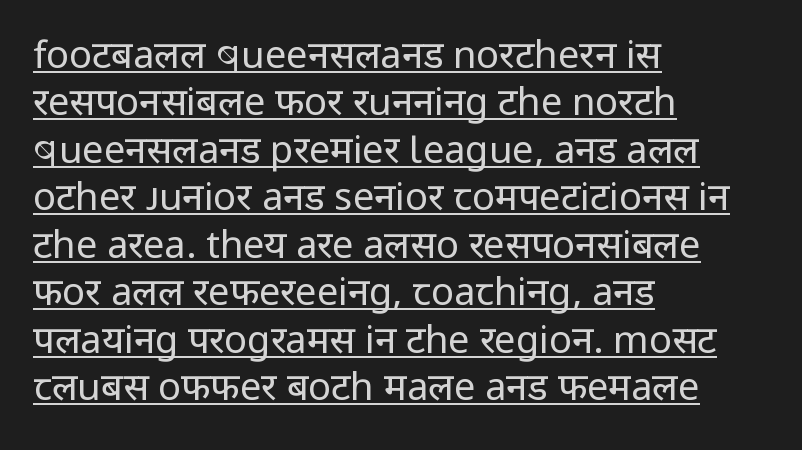
In terms of letterspacing, this is plain default setting. Underlining? Definitely there. The text was rendered using a sans face with plain stroke endings. Short and long lines alike share a common starting point at left. Leading matches the norm, producing a regular column.
